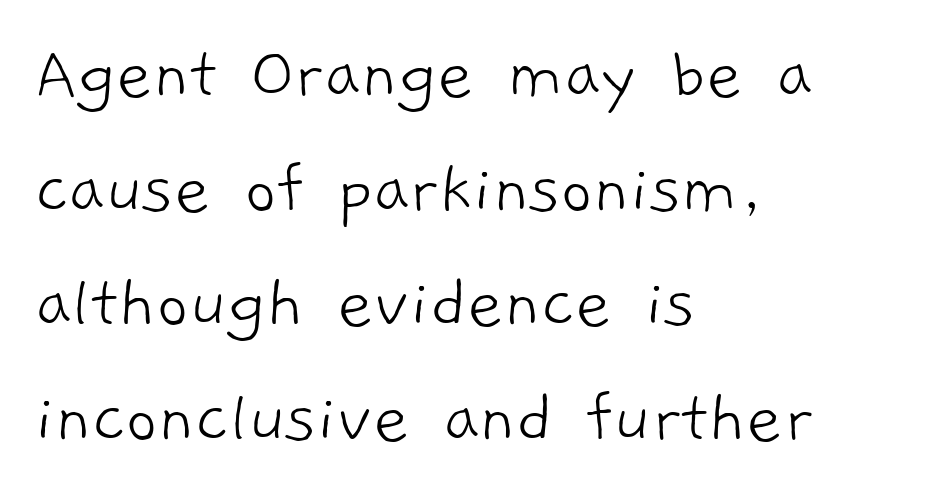
The image shows 78 px light sans-serif type; set left-aligned, normal line spacing (1.47x), normal letter spacing, not underlined; low stroke contrast and a medium x-height.
